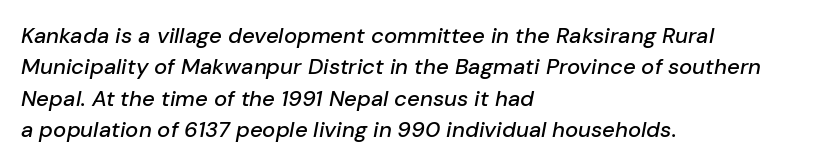
The image shows 22 px text type, italic (leaning right); set left-aligned, normal line spacing (1.43x), normal letter spacing, not underlined.
